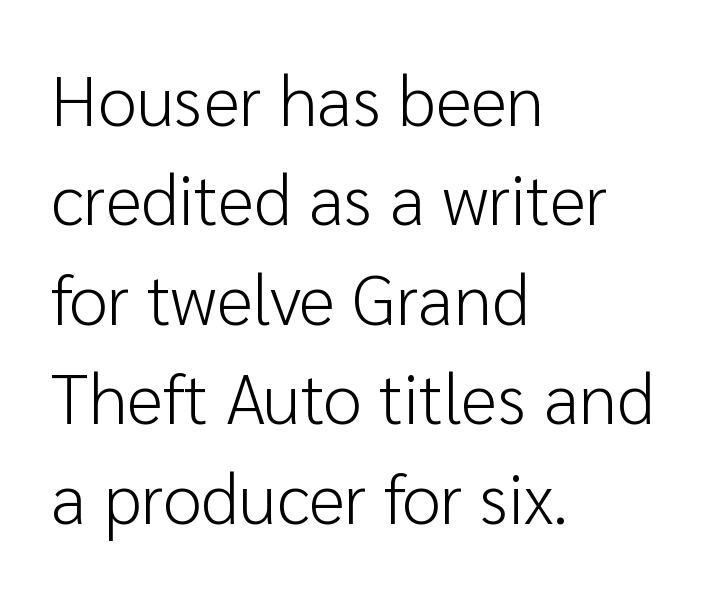
The image shows 70 px light sans-serif type, upright; set left-aligned, normal line spacing (1.42x), normal letter spacing, not underlined; low stroke contrast and a medium x-height.
